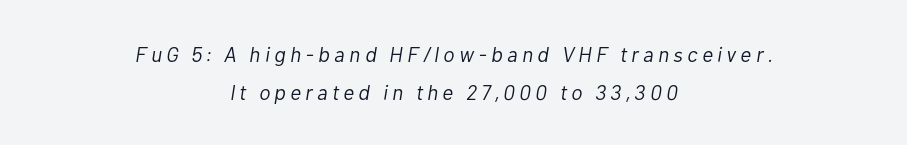
The image shows 21 px text type, italic (leaning right); set centered, line spacing 1.83x, unusually wide letter spacing (+0.21 em), not underlined.
